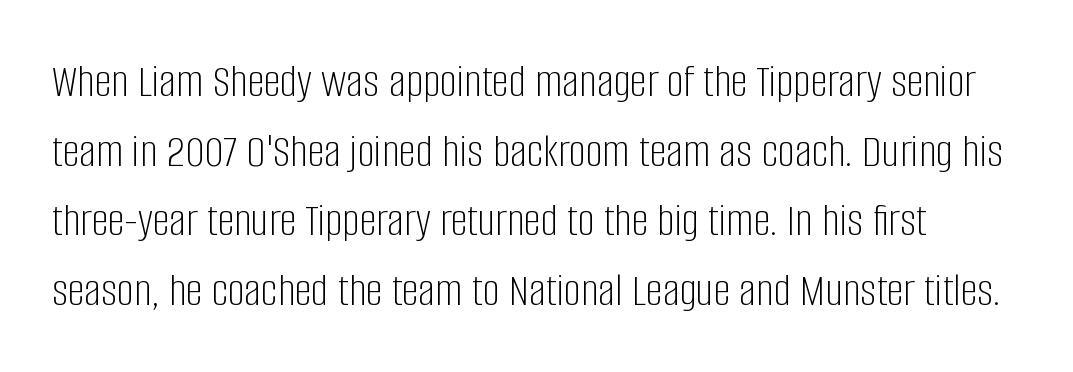
The image shows 48 px light, condensed sans-serif type, upright; set normal line spacing (1.45x), normal letter spacing, not underlined; low stroke contrast and a large x-height.
